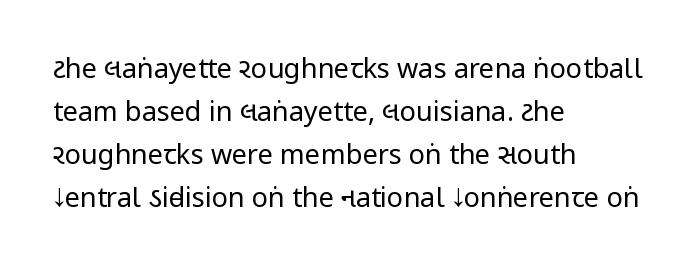
Q: Is the text bold? A: No.
Q: Is the text italic (slanted)? A: No, it is upright.
Q: Is the text underlined? A: No.
Q: How is the paragraph aligned? A: Left-aligned.
Q: Is the spacing between letters normal or unusually wide? A: Normal.
Q: Is the spacing between lines tight, normal or loose? A: Normal.
